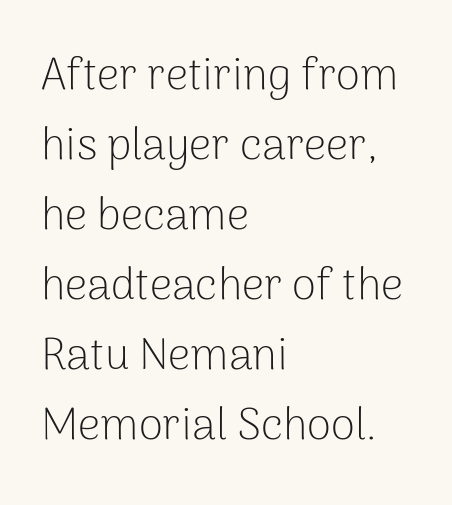
Q: Is the text bold? A: No.
Q: Is the text italic (slanted)? A: No, it is upright.
Q: Is the typeface a serif or a sans-serif typeface? A: Sans-serif.
Q: Is the text underlined? A: No.
Q: How is the paragraph aligned? A: Left-aligned.
Q: Is the spacing between letters normal or unusually wide? A: Normal.
Q: Is the spacing between lines tight, normal or loose? A: Normal.
Q: Width (condensed, normal, or wide)? A: Normal.
Q: Stroke contrast? A: Low.
Q: x-height? A: Medium.
Q: Monospaced? A: No.
